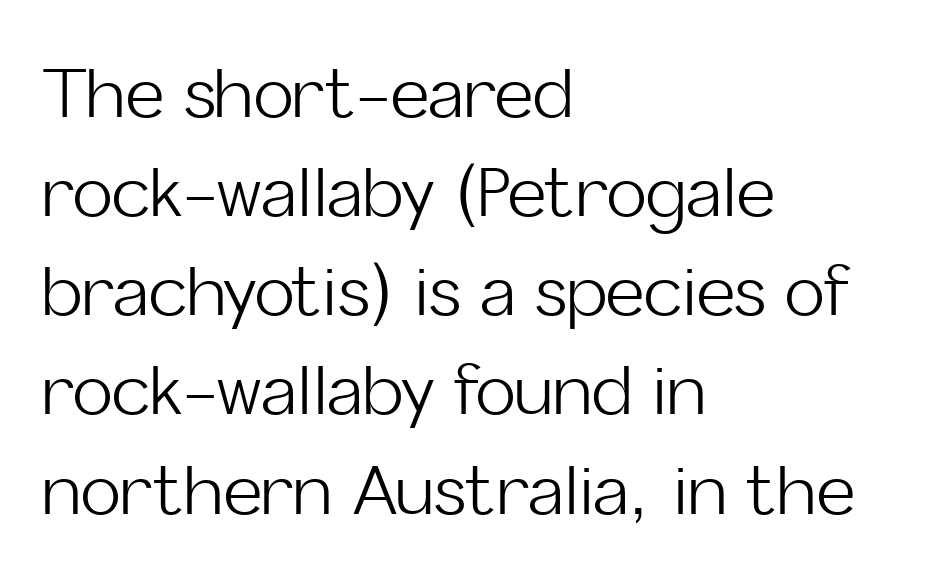
The image shows 67 px light sans-serif type, upright; set left-aligned, normal line spacing (1.48x), normal letter spacing, not underlined; low stroke contrast and a medium x-height.
